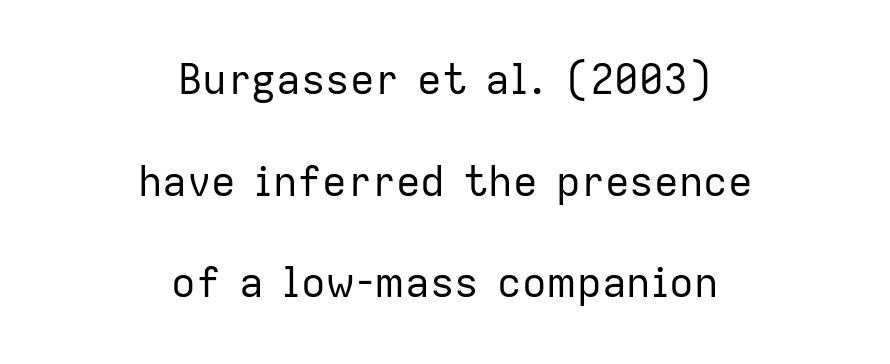
The image shows 41 px regular-weight sans-serif type, upright; set centered, loose line spacing (2.48x), normal letter spacing, not underlined; low stroke contrast and a medium x-height.
